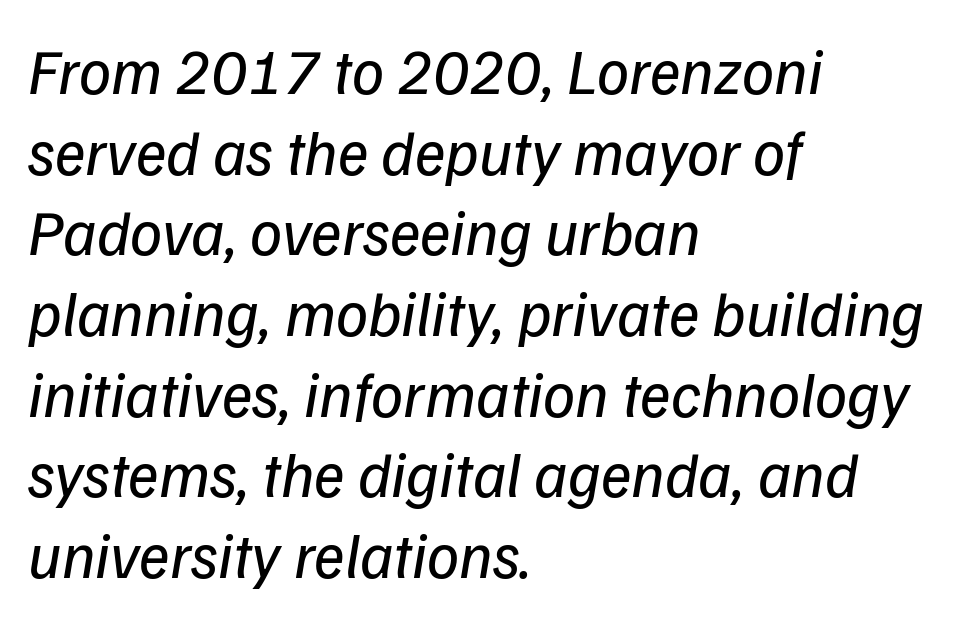
{"italic": "yes", "lean": "right", "slant_degrees": 9, "bold": "no", "weight": "regular", "width": "normal", "stroke_contrast": "low", "x_height": "medium", "monospaced": "no", "underline": "no", "align": "left", "line_spacing": "normal", "line_spacing_ratio": 1.26, "letter_spacing": "normal", "letter_spacing_em": 0.0, "glyph_px": 64}
